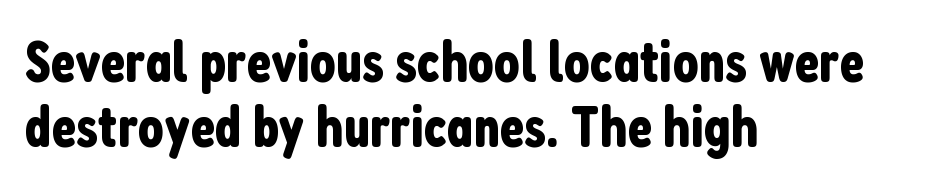
Q: Is the text italic (slanted)? A: No, it is upright.
Q: Is the typeface a serif or a sans-serif typeface? A: Sans-serif.
Q: Is the text underlined? A: No.
Q: How is the paragraph aligned? A: Left-aligned.
Q: Is the spacing between letters normal or unusually wide? A: Normal.
Q: Is the spacing between lines tight, normal or loose? A: Tight.
Q: Width (condensed, normal, or wide)? A: Condensed.
Q: Stroke contrast? A: Low.
Q: x-height? A: Medium.
Q: Monospaced? A: No.
